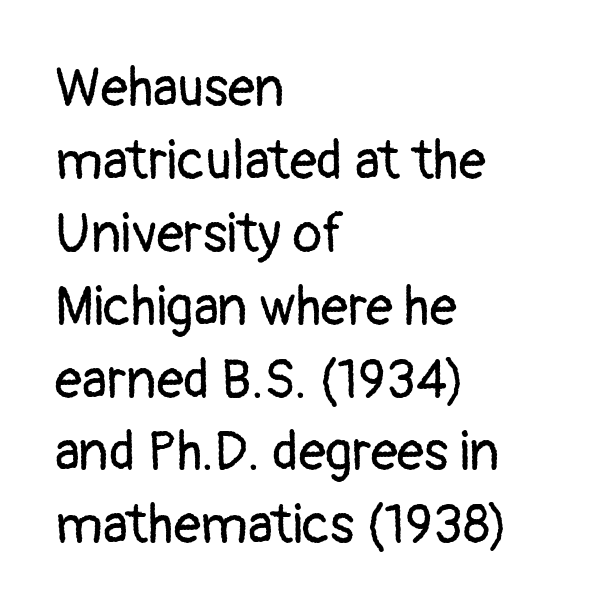
The image shows 54 px regular-weight sans-serif type, upright; set left-aligned, normal line spacing (1.35x), normal letter spacing, not underlined; low stroke contrast and a medium x-height.
